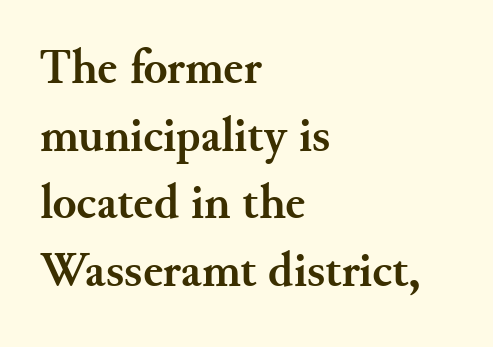
The image shows 49 px semibold serif type, upright; set left-aligned, normal line spacing (1.38x), normal letter spacing, not underlined; medium stroke contrast and a small x-height.
